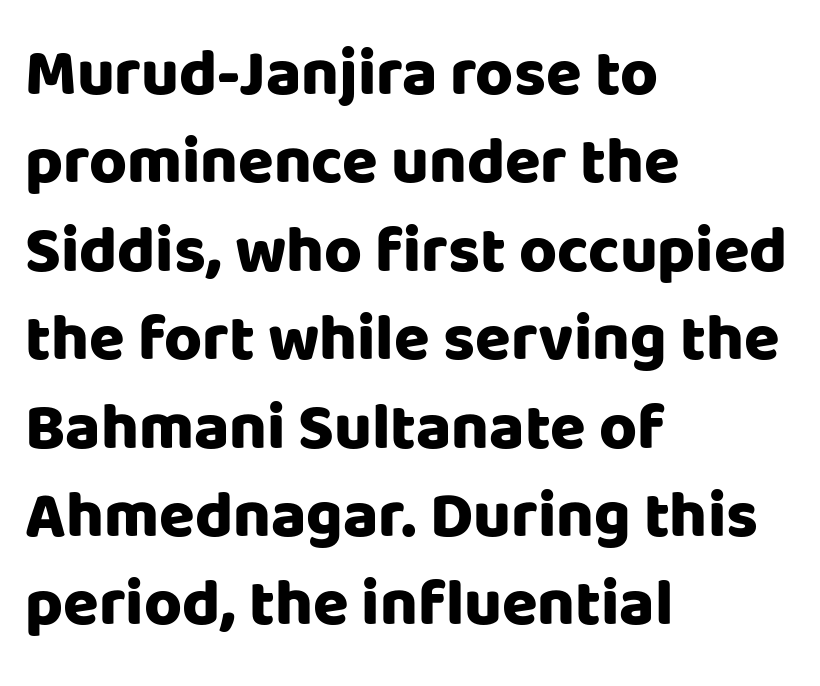
The passage shown has conventional tracking throughout. Note the varied advance widths — an 'i' is clearly narrower than an 'm'. Are there feet on the stems? There aren't — it's a sans. Only glyphs here, with clear space below each row.
